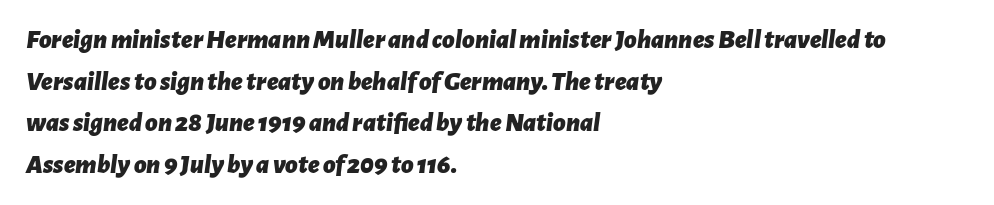
Alignment: flush left. Characters are canted at an angle relative to the baseline's perpendicular. Does the leading feel generous? No, just average. What stands out about the letter spacing? Nothing — it is the standard amount. Check the space under the baseline: it is left empty.
